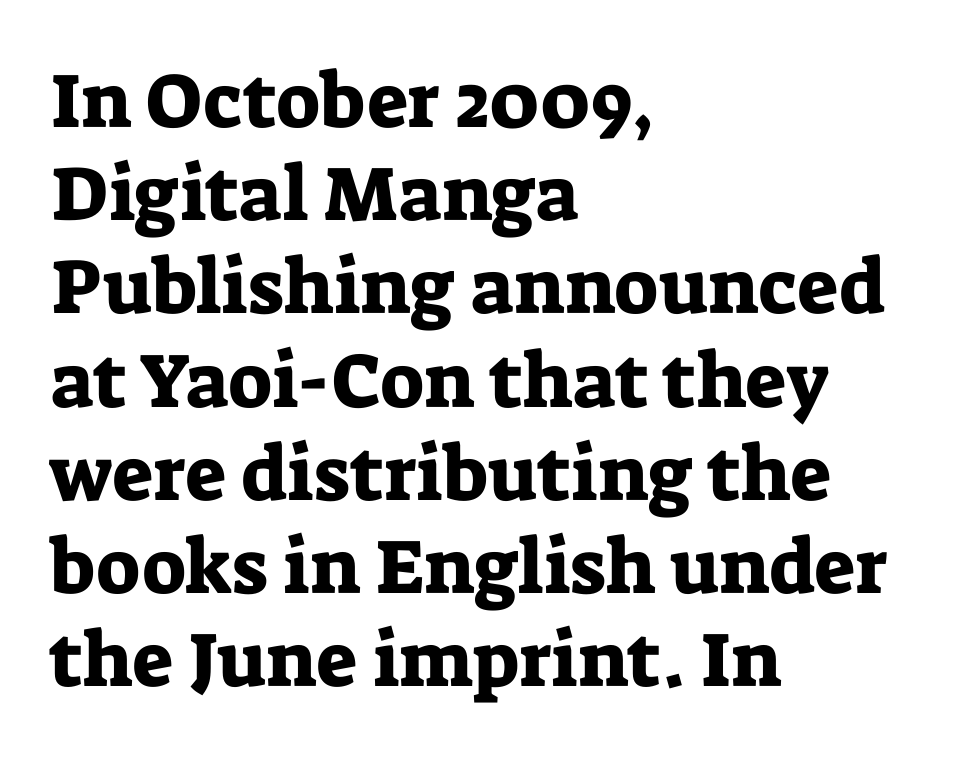
The image shows 77 px serif type, upright; set left-aligned, line spacing 1.21x, normal letter spacing, not underlined; low stroke contrast and a medium x-height.
